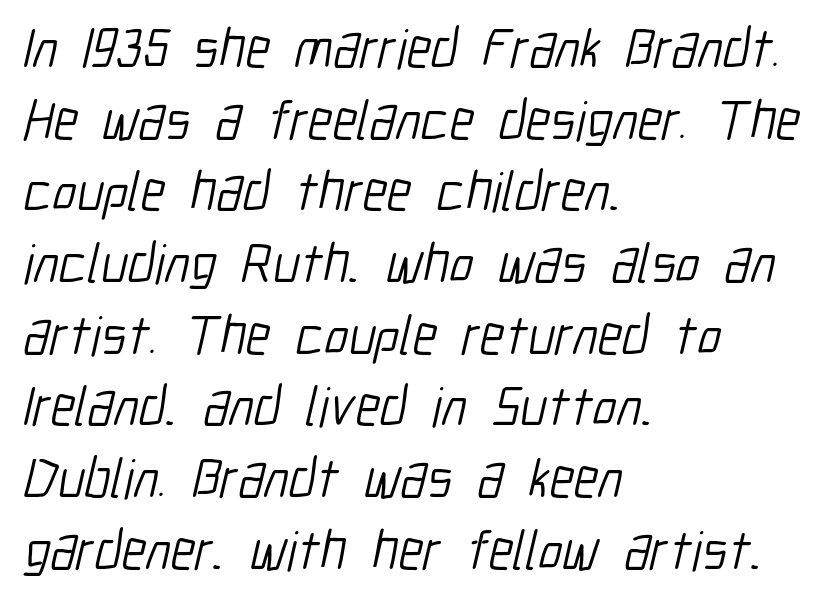
The image shows 56 px light, condensed sans-serif type; set left-aligned, normal line spacing (1.28x), normal letter spacing, not underlined; low stroke contrast and a medium x-height.
